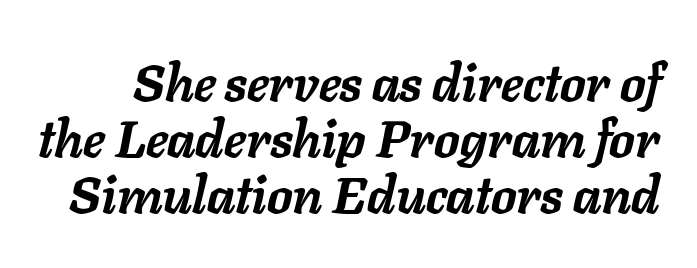
Horizontal bands of white between lines are thin slivers. Glyph-to-glyph distance matches everyday printed text. Note the varied advance widths — an 'i' is clearly narrower than an 'm'. The face used here has a pronounced slope to its letters.
